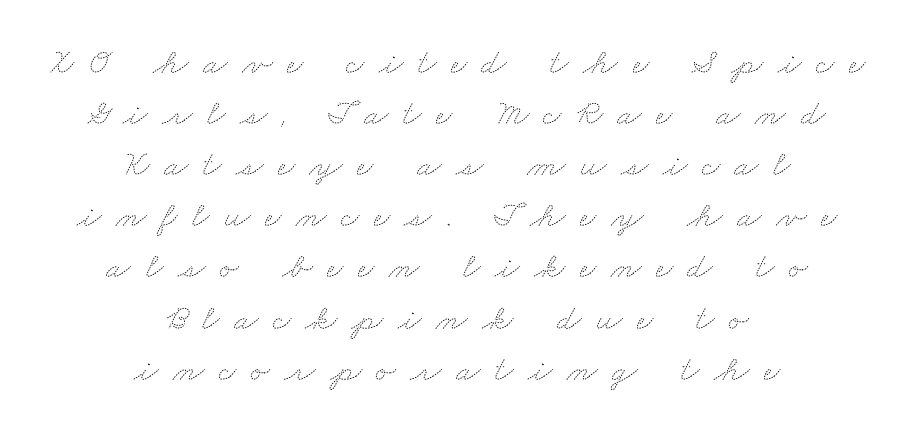
The image shows 36 px thin, wide type; set centered, normal line spacing (1.42x), unusually wide letter spacing (+0.4 em), not underlined; medium stroke contrast and a small x-height.
